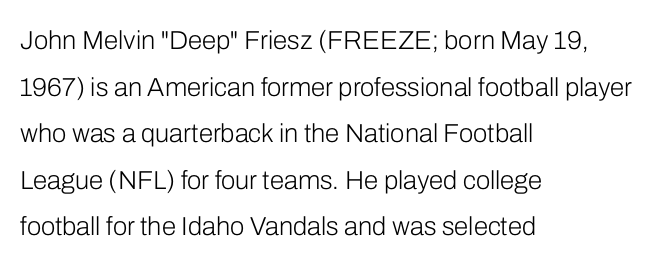
The image shows 26 px text type, upright; set left-aligned, line spacing 1.79x, normal letter spacing, not underlined.
